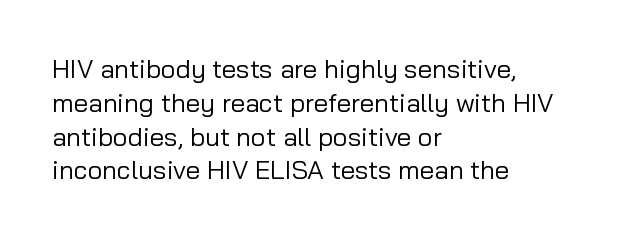
The image shows 26 px text type, upright; set left-aligned, normal line spacing (1.3x), normal letter spacing, not underlined.
